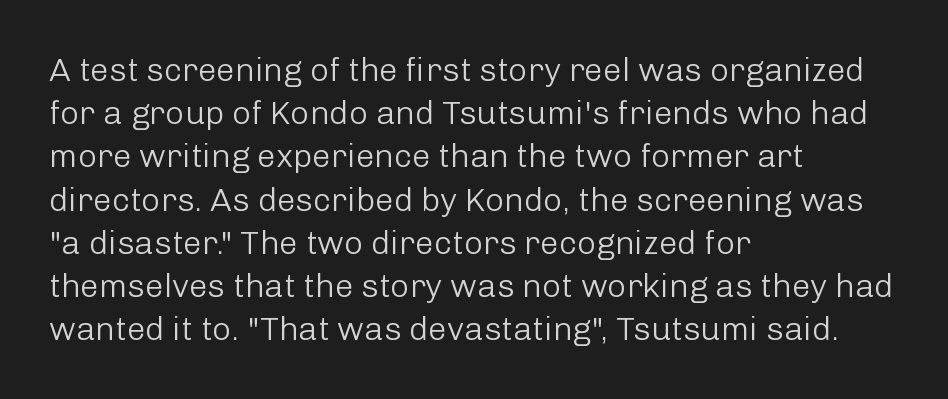
{"serif": "no", "italic": "no", "bold": "no", "weight": "light", "width": "normal", "stroke_contrast": "low", "x_height": "medium", "monospaced": "no", "underline": "no", "align": "left", "line_spacing": "normal", "line_spacing_ratio": 1.31, "letter_spacing": "normal", "letter_spacing_em": 0.0, "glyph_px": 33}
